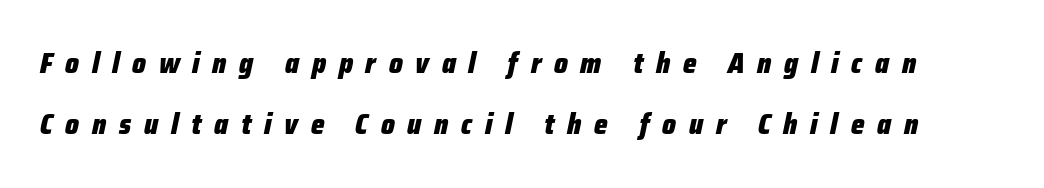
{"italic": "yes", "lean": "right", "slant_degrees": 12, "bold": "yes", "weight": "heavy", "width": "condensed", "stroke_contrast": "low", "x_height": "medium", "monospaced": "no", "underline": "no", "line_spacing": "loose", "line_spacing_ratio": 2.12, "letter_spacing": "wide", "letter_spacing_em": 0.44, "glyph_px": 29}
